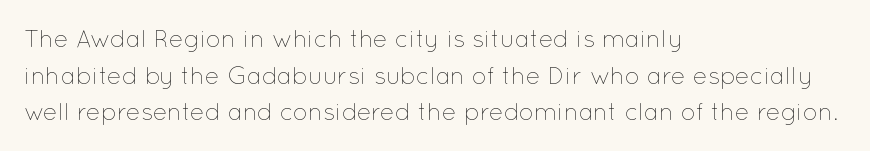
Q: Is the text bold? A: No.
Q: Is the text italic (slanted)? A: No, it is upright.
Q: Is the text underlined? A: No.
Q: How is the paragraph aligned? A: Left-aligned.
Q: Is the spacing between letters normal or unusually wide? A: Normal.
Q: Is the spacing between lines tight, normal or loose? A: Normal.
